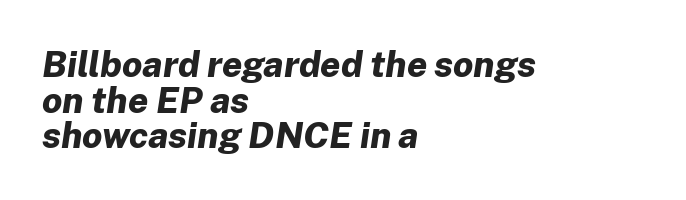
{"italic": "yes", "lean": "right", "slant_degrees": 8, "bold": "yes", "weight": "bold", "width": "normal", "stroke_contrast": "low", "x_height": "medium", "monospaced": "no", "underline": "no", "align": "left", "line_spacing": "tight", "line_spacing_ratio": 0.99, "letter_spacing": "normal", "letter_spacing_em": 0.0, "glyph_px": 36}
